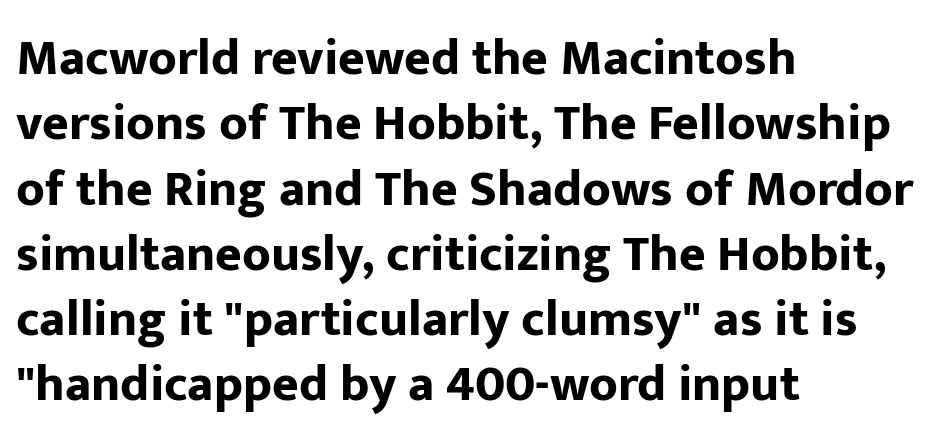
{"serif": "no", "italic": "no", "bold": "yes", "weight": "bold", "width": "normal", "stroke_contrast": "low", "x_height": "medium", "monospaced": "no", "underline": "no", "align": "left", "line_spacing": "normal", "line_spacing_ratio": 1.28, "letter_spacing": "normal", "letter_spacing_em": 0.0, "glyph_px": 51}
